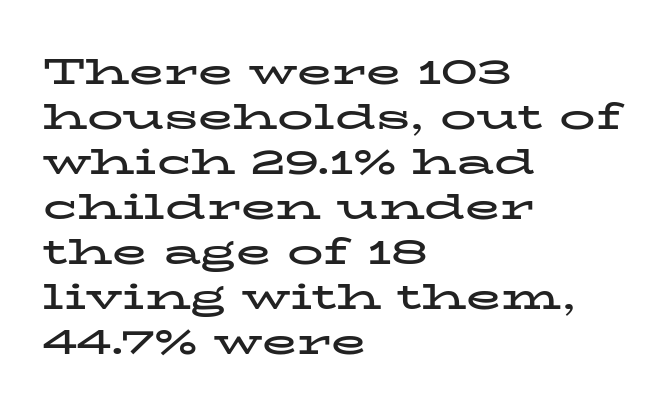
Chunky letters — that's bold for sure. Is there any slant? The stems are plumb. This rendering employs a face with finishing strokes, i.e., a serif. This rendering features lettering with no underline.
